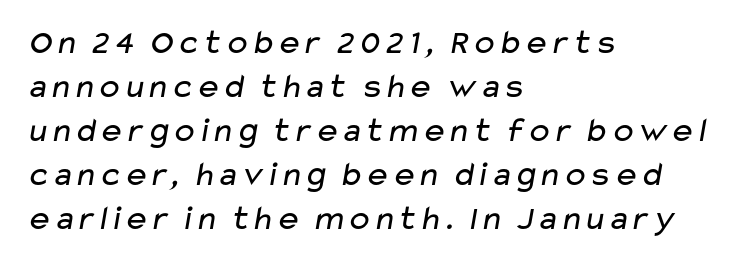
The image shows 35 px regular-weight, wide sans-serif type; set left-aligned, normal line spacing (1.26x), normal letter spacing, not underlined; low stroke contrast and a medium x-height.
